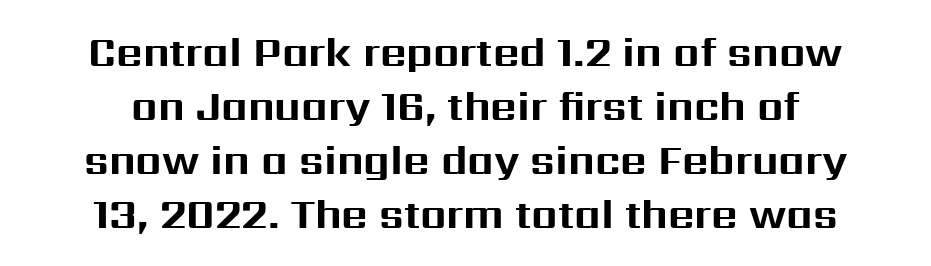
The area under the type is left untouched. The rendering keeps characters at their native spacing. A typesetter would mark this as roman, not italic. Summary of vertical rhythm: regular, with standard interline spacing. A typesetter would label this face a sans.
